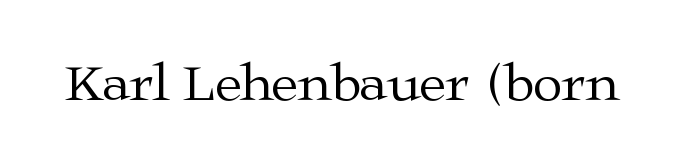
{"serif": "yes", "italic": "no", "bold": "no", "weight": "regular", "width": "wide", "stroke_contrast": "medium", "x_height": "medium", "monospaced": "no", "underline": "no", "letter_spacing": "normal", "letter_spacing_em": 0.0, "glyph_px": 54}
